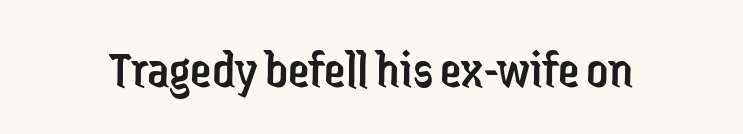
{"serif": "no", "italic": "no", "bold": "no", "weight": "regular", "width": "condensed", "stroke_contrast": "low", "x_height": "medium", "monospaced": "no", "underline": "no", "letter_spacing": "normal", "letter_spacing_em": 0.0, "glyph_px": 54}
